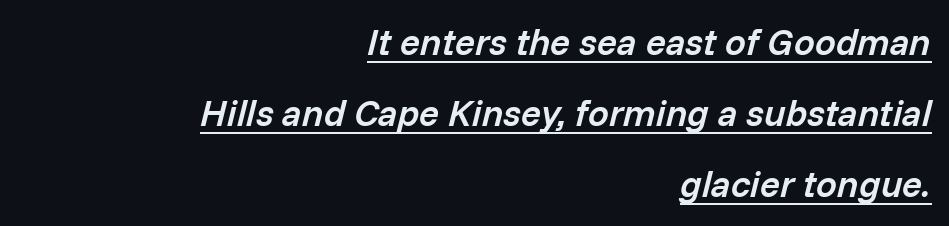
Q: Is the text bold? A: Semi-bold.
Q: Is the text italic (slanted)? A: Yes, it leans right by about 14 degrees.
Q: Is the text underlined? A: Yes.
Q: How is the paragraph aligned? A: Right-aligned.
Q: Is the spacing between letters normal or unusually wide? A: Normal.
Q: Is the spacing between lines tight, normal or loose? A: Loose.
Q: Width (condensed, normal, or wide)? A: Normal.
Q: Stroke contrast? A: Low.
Q: x-height? A: Medium.
Q: Monospaced? A: No.
